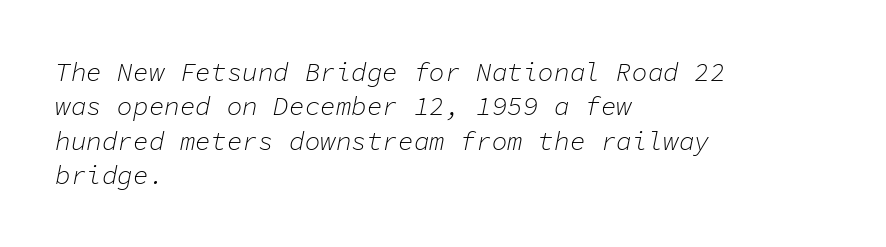
The image shows 26 px text type, italic (leaning right); set left-aligned, normal line spacing (1.32x), normal letter spacing, not underlined.
